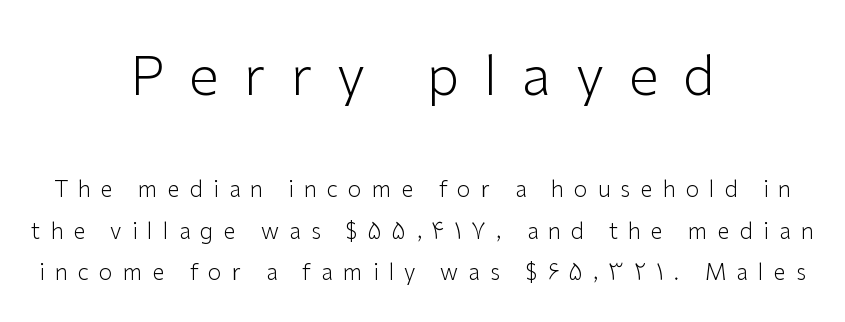
Whoever set this made the first block the dominant, larger element. Spacing verdict: proportional, widths tailored to each character. The font family rendered here belongs to the sans-serif group. The letterforms sit at book weight or below. If you drew a line through each stem, it would be perfectly vertical. Nobody drew a line under any word here.
